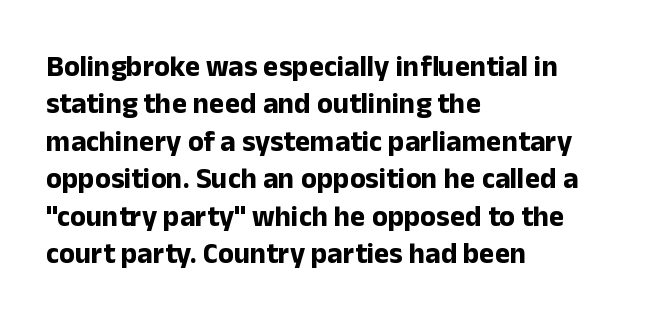
Reading down the block, your eye returns to a fixed left position each line. Vertically, the passage feels balanced, rows spaced as you'd expect. Character widths vary here, with narrow letters taking less room than wide ones. These lines keep a tight, regular rhythm from letter to letter. The typeface chosen for these lines omits serifs. Decoration check: the copy has no underline.
